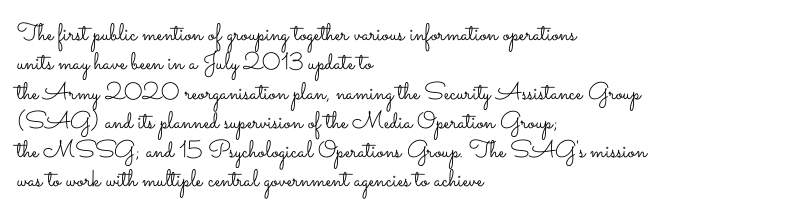
{"bold": "no", "underline": "no", "align": "left", "line_spacing_ratio": 1.22, "letter_spacing": "normal", "letter_spacing_em": 0.0, "glyph_px": 24}
